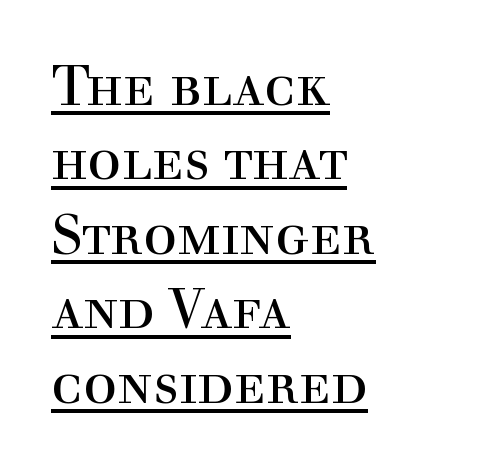
The image shows 56 px regular-weight serif type, upright; set left-aligned, normal line spacing (1.33x), normal letter spacing, underlined; a medium x-height.
